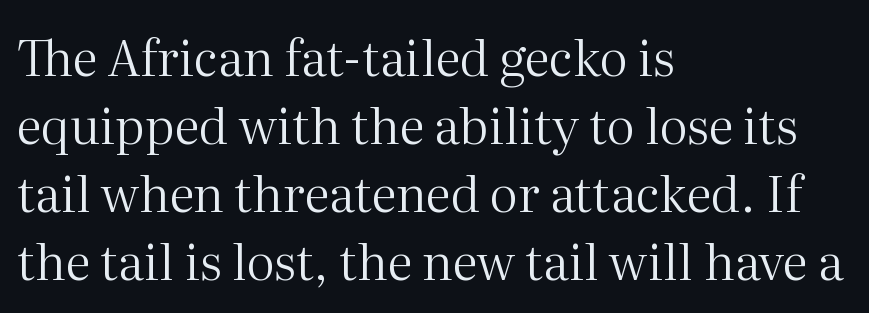
The image shows 50 px regular-weight serif type, upright; set left-aligned, normal line spacing (1.36x), normal letter spacing, not underlined; medium stroke contrast and a medium x-height.
